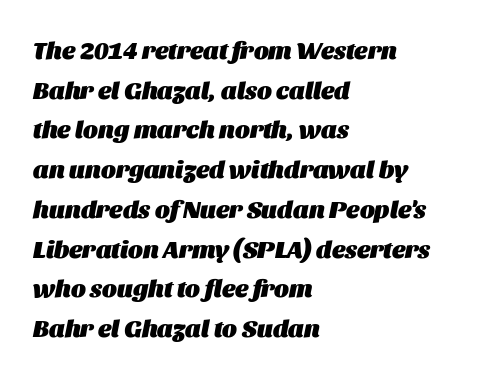
{"italic": "yes", "lean": "right", "slant_degrees": 11, "bold": "yes", "underline": "no", "align": "left", "line_spacing": "normal", "line_spacing_ratio": 1.59, "letter_spacing": "normal", "letter_spacing_em": 0.0, "glyph_px": 25}
